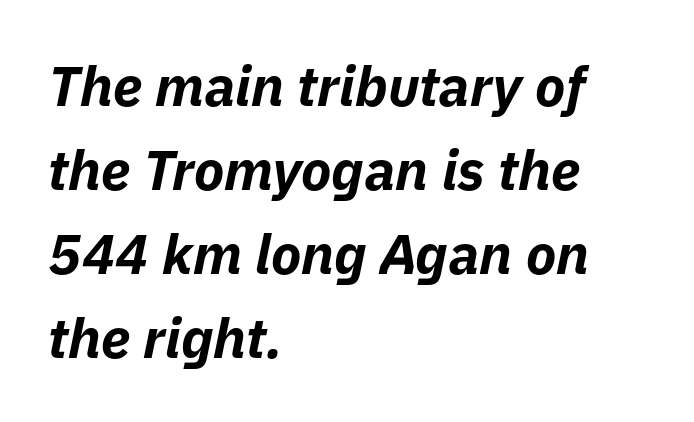
{"italic": "yes", "lean": "right", "slant_degrees": 11, "bold": "yes", "weight": "bold", "width": "normal", "stroke_contrast": "low", "x_height": "medium", "monospaced": "no", "underline": "no", "align": "left", "line_spacing": "normal", "line_spacing_ratio": 1.5, "letter_spacing": "normal", "letter_spacing_em": 0.0, "glyph_px": 56}
